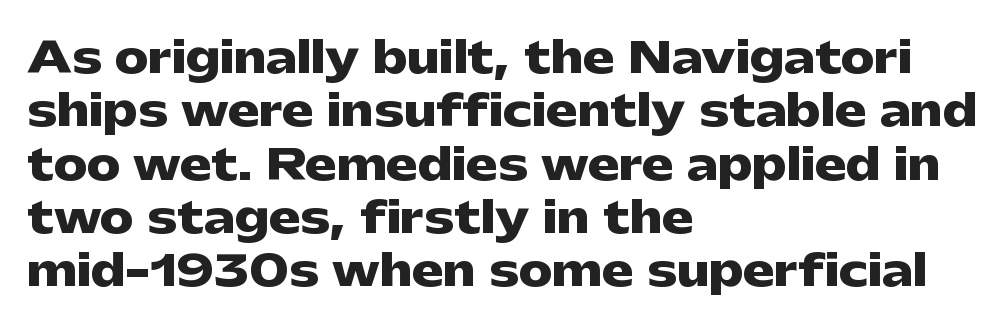
The image shows 42 px heavy, wide sans-serif type, upright; set left-aligned, normal line spacing (1.27x), normal letter spacing, not underlined; low stroke contrast and a medium x-height.
